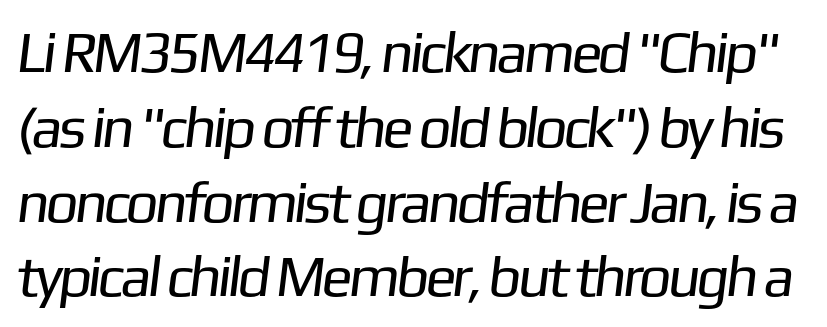
The image shows 58 px regular-weight sans-serif type; set normal line spacing (1.29x), normal letter spacing, not underlined; low stroke contrast and a medium x-height.
